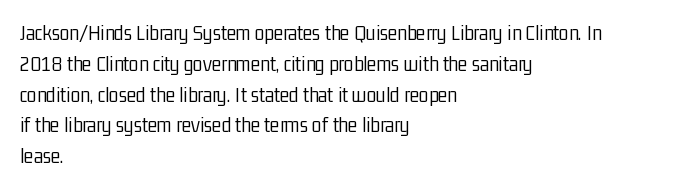
Summary of vertical rhythm: regular, with standard interline spacing. Short note: letters normally spaced. The font's upright variant was chosen for this text. Casual observation: everything's shoved over to the left.
